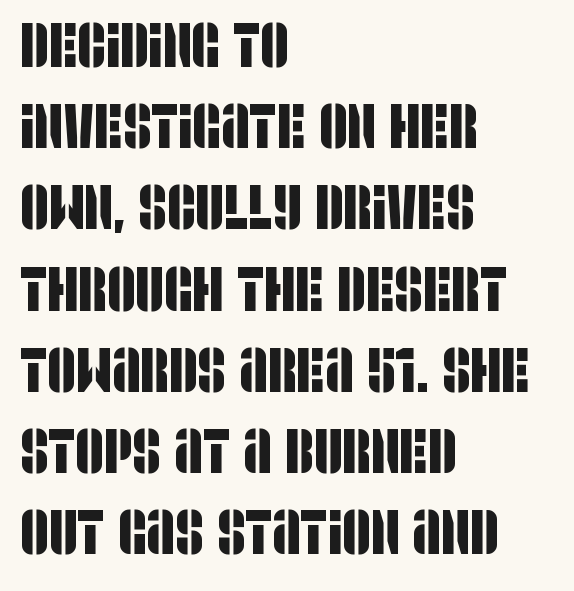
The image shows 62 px condensed sans-serif type; set left-aligned, normal line spacing (1.31x), normal letter spacing, not underlined; low stroke contrast and a large x-height.
